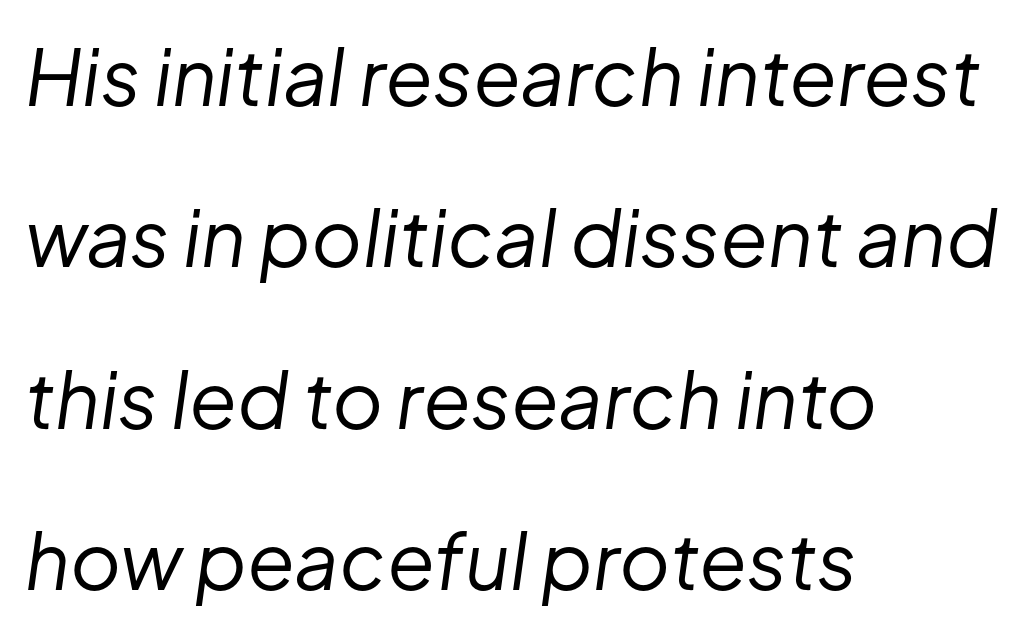
{"italic": "yes", "lean": "right", "slant_degrees": 8, "bold": "no", "weight": "regular", "width": "normal", "stroke_contrast": "low", "x_height": "medium", "monospaced": "no", "underline": "no", "align": "left", "line_spacing": "loose", "line_spacing_ratio": 2.07, "letter_spacing": "normal", "letter_spacing_em": 0.0, "glyph_px": 78}
